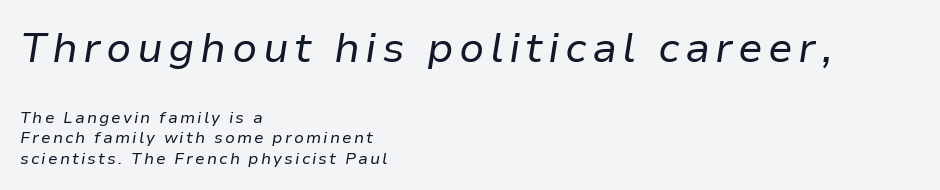
Summary of weight: not heavy and not bold. Each letter keeps its own natural width here, so spacing adapts to shape. Quick note: interline space is typical. The letters are slanted; this is an italic face.
